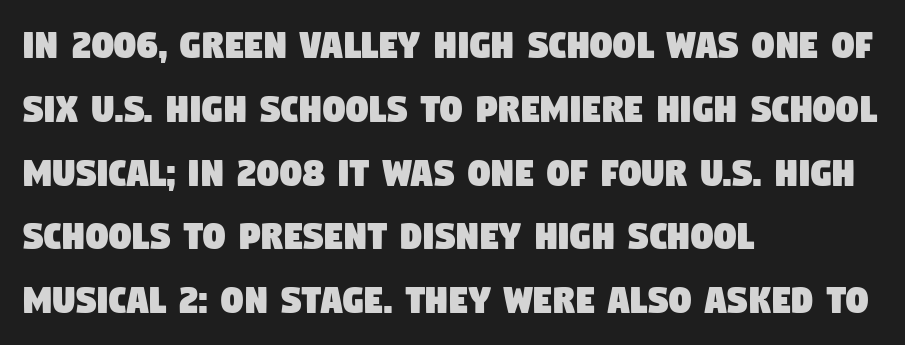
You could not count columns in this text — the font is proportionally spaced. There is no visible air inserted between adjacent glyphs. Letterform terminals end flat and unadorned throughout the passage. Leading matches the norm, producing a regular column.
